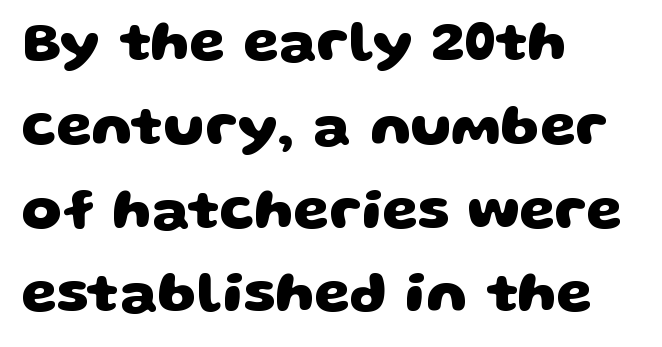
The image shows 57 px heavy, wide sans-serif type; set left-aligned, normal line spacing (1.47x), normal letter spacing, not underlined; low stroke contrast and a large x-height.
